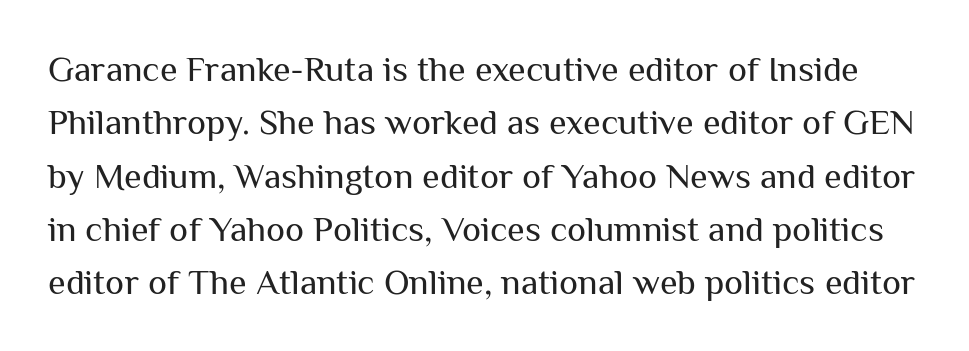
Q: Is the text bold? A: No.
Q: Is the text italic (slanted)? A: No, it is upright.
Q: Is the typeface a serif or a sans-serif typeface? A: Sans-serif.
Q: Is the text underlined? A: No.
Q: Is the spacing between letters normal or unusually wide? A: Normal.
Q: Is the spacing between lines tight, normal or loose? A: Normal.
Q: Width (condensed, normal, or wide)? A: Normal.
Q: Stroke contrast? A: Medium.
Q: x-height? A: Medium.
Q: Monospaced? A: No.
